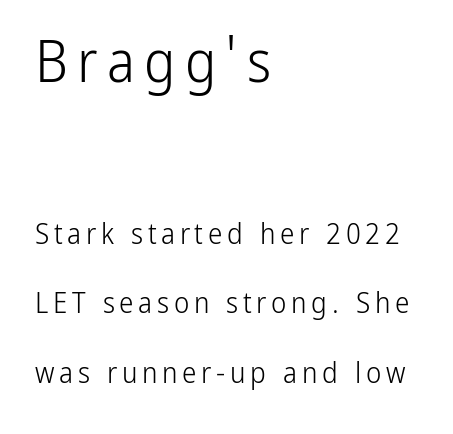
Q: Is the text bold? A: No.
Q: Is the text italic (slanted)? A: No, it is upright.
Q: Is the typeface a serif or a sans-serif typeface? A: Sans-serif.
Q: Is the text underlined? A: No.
Q: How is the paragraph aligned? A: Left-aligned.
Q: Is the spacing between lines tight, normal or loose? A: Loose.
Q: Which block of text is set in a larger size, the first (top) or the second (bottom)? A: The first (top) one.
Q: Width (condensed, normal, or wide)? A: Condensed.
Q: Stroke contrast? A: Low.
Q: x-height? A: Medium.
Q: Monospaced? A: No.
